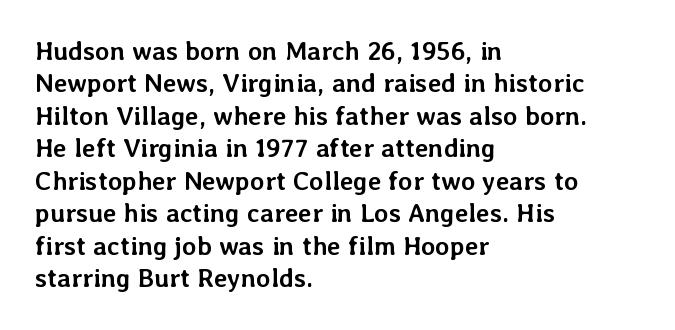
{"italic": "no", "bold": "yes", "underline": "no", "align": "left", "line_spacing": "normal", "line_spacing_ratio": 1.25, "letter_spacing": "normal", "letter_spacing_em": 0.0, "glyph_px": 26}
